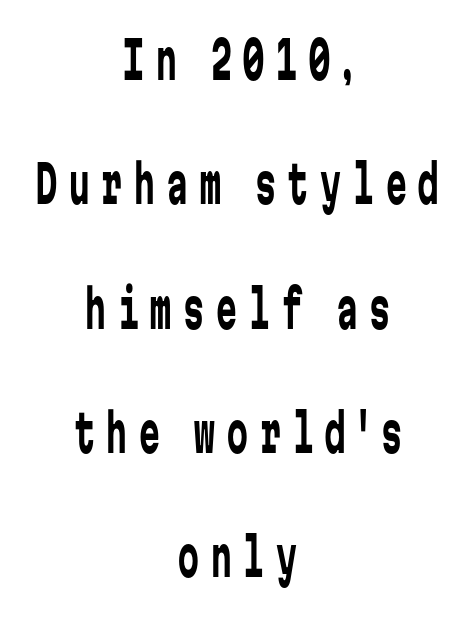
The image shows 52 px regular-weight, condensed sans-serif type, upright, monospaced; set centered, loose line spacing (2.39x), unusually wide letter spacing (+0.23 em), not underlined; low stroke contrast and a medium x-height.
